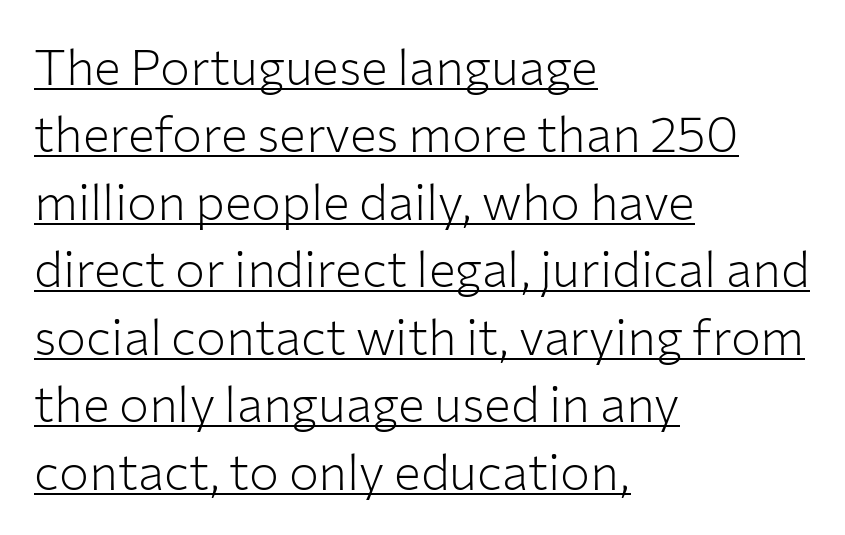
A typesetter would mark this as roman, not italic. Observe the absence of serifs on each vertical stroke in this sample. A typesetter would call this proportional, since set widths differ per character. The weight tops out at a normal text grade. The paragraph has a hard left edge and a soft right edge.
